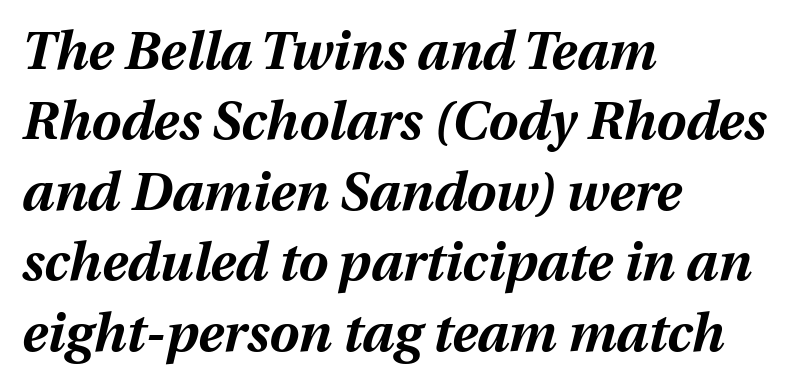
Q: Is the text bold? A: Yes.
Q: Is the text italic (slanted)? A: Yes, it leans right by about 12 degrees.
Q: Is the text underlined? A: No.
Q: How is the paragraph aligned? A: Left-aligned.
Q: Is the spacing between letters normal or unusually wide? A: Normal.
Q: Is the spacing between lines tight, normal or loose? A: Normal.
Q: Width (condensed, normal, or wide)? A: Normal.
Q: Stroke contrast? A: Medium.
Q: x-height? A: Medium.
Q: Monospaced? A: No.
